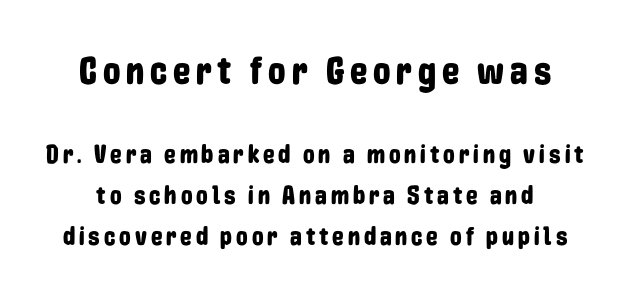
{"serif": "no", "italic": "no", "width": "condensed", "stroke_contrast": "low", "x_height": "medium", "monospaced": "no", "underline": "no", "line_spacing": "normal", "line_spacing_ratio": 1.57, "larger_block": "first", "size_ratio": 1.5, "glyph_px": 39}
